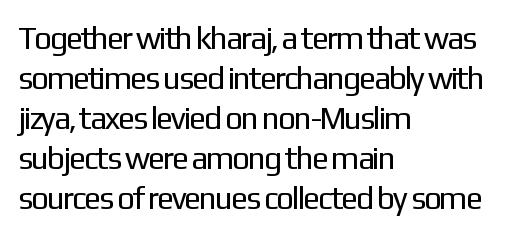
The image shows 32 px regular-weight sans-serif type, upright; set left-aligned, normal line spacing (1.25x), normal letter spacing, not underlined; low stroke contrast and a medium x-height.
